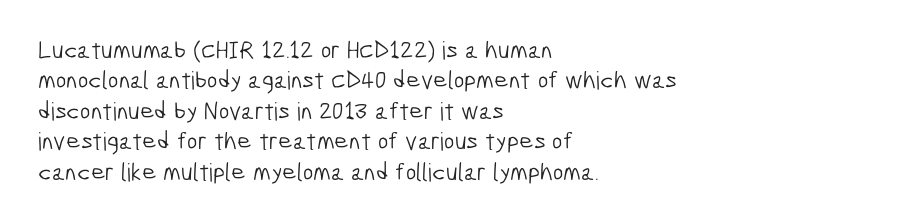
{"bold": "no", "underline": "no", "align": "left", "line_spacing_ratio": 1.22, "letter_spacing": "normal", "letter_spacing_em": 0.0, "glyph_px": 25}
